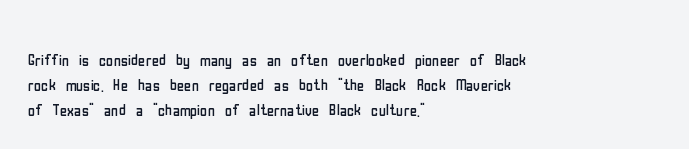
The image shows 20 px text type, upright; set left-aligned, normal line spacing (1.26x), normal letter spacing, not underlined.
